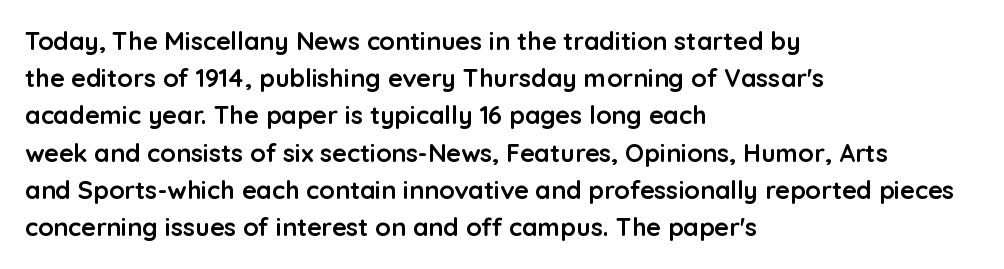
{"italic": "no", "bold": "yes", "underline": "no", "align": "left", "line_spacing": "normal", "line_spacing_ratio": 1.49, "letter_spacing": "normal", "letter_spacing_em": 0.0, "glyph_px": 25}
